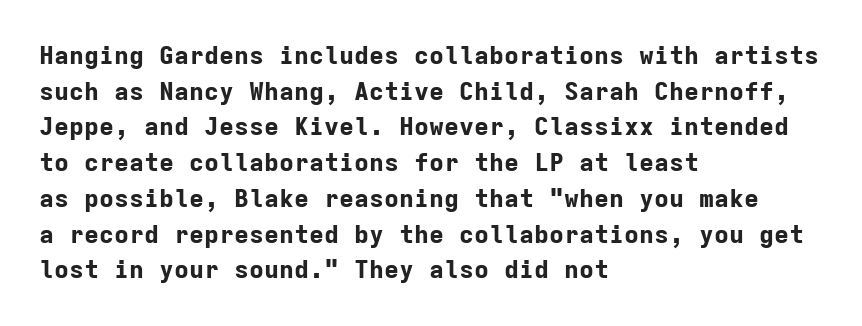
This rendering leaves character spacing at its baseline value. Any mark beneath the type? The region is blank. This is roman type, the default non-slanted kind. Pretty heavy lettering here — definitely bold. Notice how descenders clear the ascenders below comfortably — that's standard leading. All the whitespace from short lines collects on the right.
